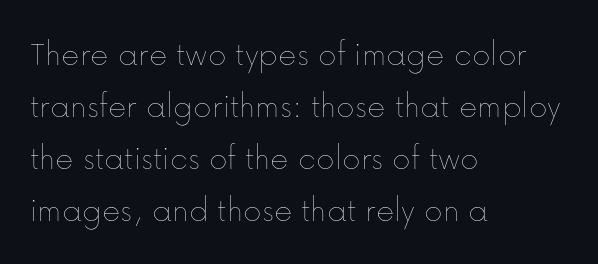
{"italic": "no", "bold": "no", "weight": "thin", "width": "normal", "stroke_contrast": "low", "x_height": "medium", "monospaced": "no", "underline": "no", "align": "left", "line_spacing": "normal", "line_spacing_ratio": 1.49, "letter_spacing": "normal", "letter_spacing_em": 0.0, "glyph_px": 35}
